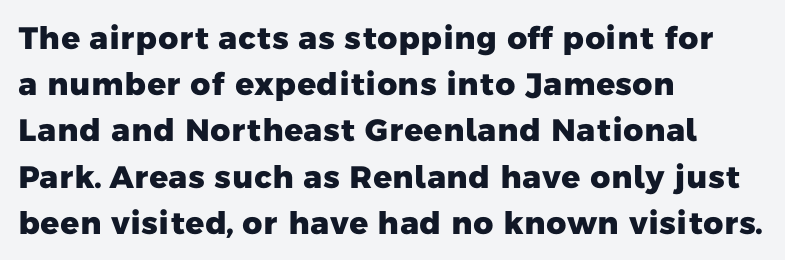
{"serif": "no", "bold": "yes", "weight": "heavy", "width": "normal", "stroke_contrast": "low", "x_height": "medium", "monospaced": "no", "underline": "no", "align": "left", "line_spacing": "normal", "line_spacing_ratio": 1.49, "letter_spacing": "normal", "letter_spacing_em": 0.0, "glyph_px": 31}
